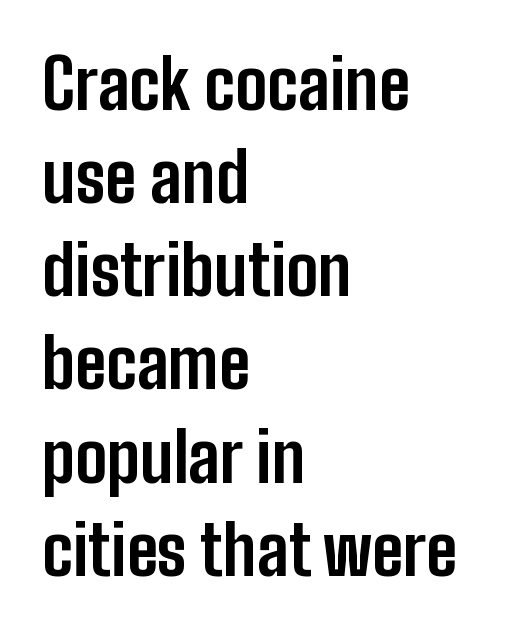
Q: Is the text bold? A: Yes.
Q: Is the text italic (slanted)? A: No, it is upright.
Q: Is the typeface a serif or a sans-serif typeface? A: Sans-serif.
Q: Is the text underlined? A: No.
Q: How is the paragraph aligned? A: Left-aligned.
Q: Is the spacing between letters normal or unusually wide? A: Normal.
Q: Is the spacing between lines tight, normal or loose? A: Normal.
Q: Width (condensed, normal, or wide)? A: Condensed.
Q: Stroke contrast? A: Low.
Q: x-height? A: Medium.
Q: Monospaced? A: No.
